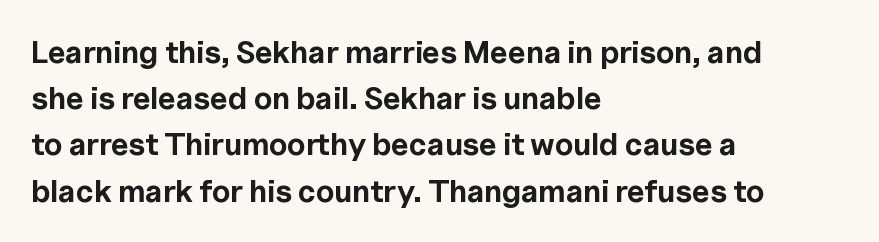
Q: Is the text bold? A: Yes.
Q: Is the text italic (slanted)? A: No, it is upright.
Q: Is the typeface a serif or a sans-serif typeface? A: Sans-serif.
Q: Is the text underlined? A: No.
Q: How is the paragraph aligned? A: Left-aligned.
Q: Is the spacing between letters normal or unusually wide? A: Normal.
Q: Is the spacing between lines tight, normal or loose? A: Normal.
Q: Width (condensed, normal, or wide)? A: Normal.
Q: x-height? A: Medium.
Q: Monospaced? A: No.
